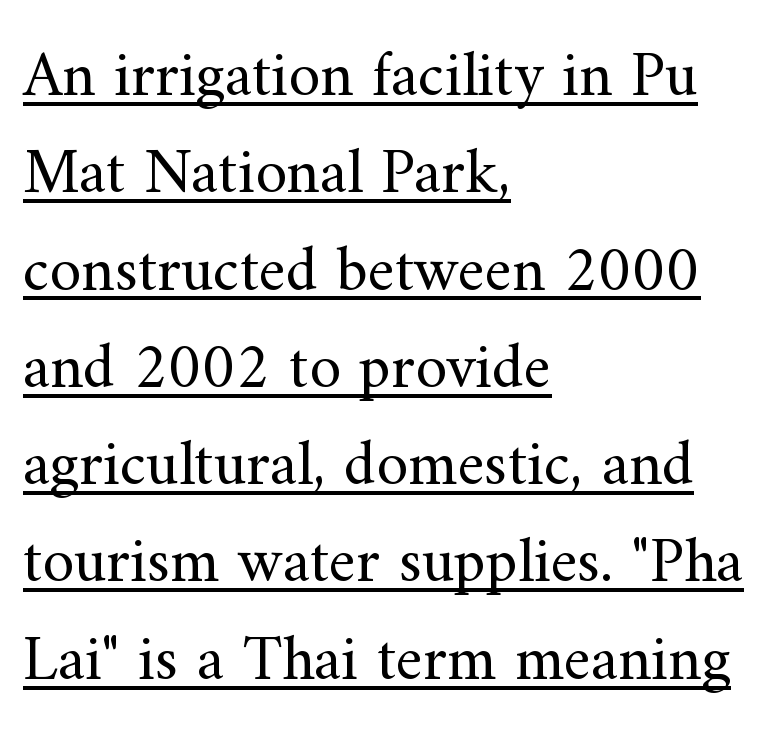
The image shows 64 px regular-weight serif type, upright; set left-aligned, normal line spacing (1.52x), normal letter spacing, underlined; medium stroke contrast and a small x-height.
